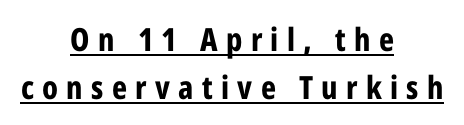
Q: Is the text bold? A: Yes.
Q: Is the text italic (slanted)? A: No, it is upright.
Q: Is the typeface a serif or a sans-serif typeface? A: Sans-serif.
Q: Is the text underlined? A: Yes.
Q: How is the paragraph aligned? A: Centered.
Q: Is the spacing between letters normal or unusually wide? A: Unusually wide.
Q: Is the spacing between lines tight, normal or loose? A: Normal.
Q: Width (condensed, normal, or wide)? A: Condensed.
Q: Stroke contrast? A: Low.
Q: x-height? A: Medium.
Q: Monospaced? A: No.
